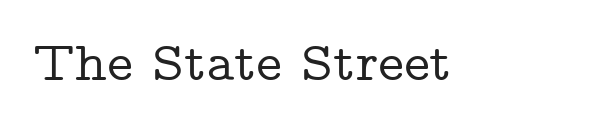
The image shows 55 px wide serif type, upright; set normal letter spacing, not underlined; low stroke contrast and a medium x-height.
